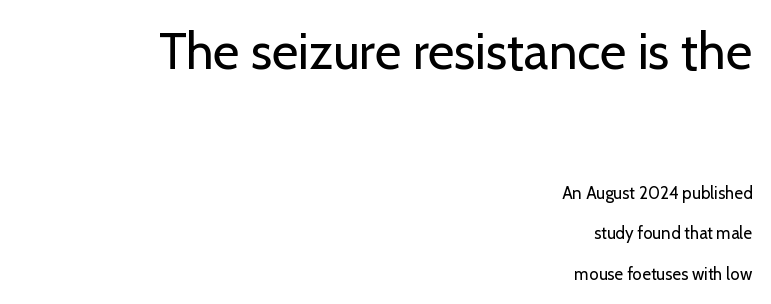
The image shows 51 px regular-weight sans-serif type, upright; set right-aligned, loose line spacing (2.39x), normal letter spacing, not underlined; the first (top) block is 3.0x larger; low stroke contrast and a medium x-height.
